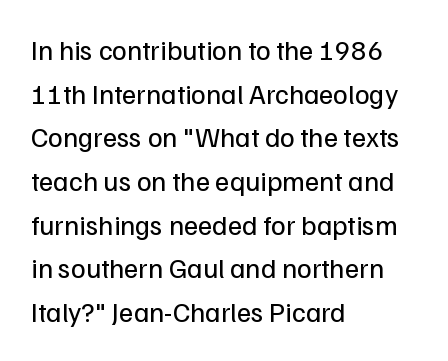
The horizontal fit of the characters is conventional and even. Is the block centered? No — it sits flush against the left margin. Do the letters lean? They stand straight. Honestly, the row spacing looks completely unremarkable. Just letters on the line, the space beneath them empty. These glyphs show unthickened strokes, regular width or finer.
